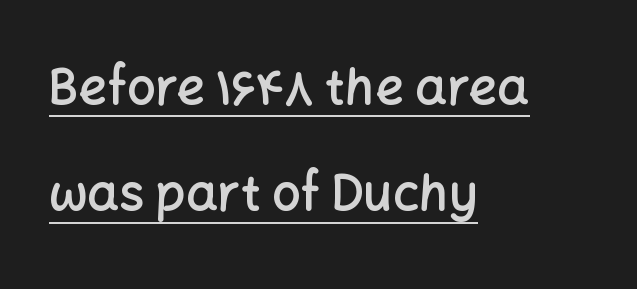
The image shows 50 px semibold sans-serif type, upright; set left-aligned, loose line spacing (2.13x), normal letter spacing, underlined; low stroke contrast and a medium x-height.
